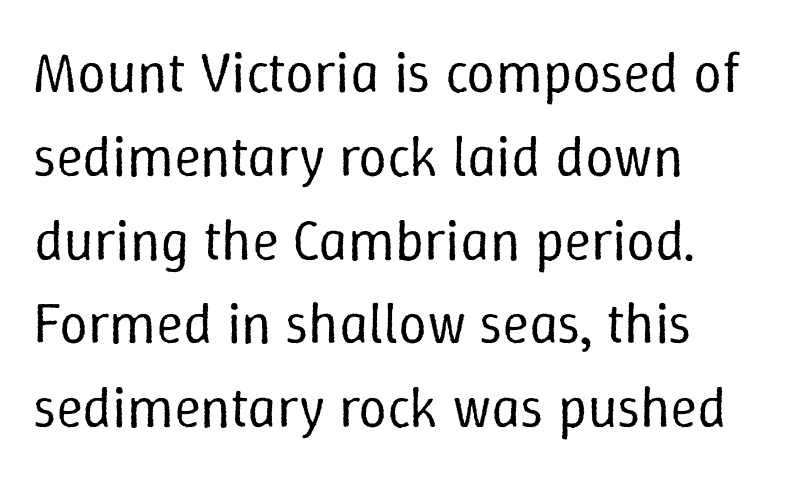
The lines in this sample share a left origin and differ only in where they stop. The letters stand upright; this is a roman face. Here the designer chose a conventional face with non-uniform glyph widths. This sample uses plain, unmodified letter spacing. How would I describe the line gaps? Plain and ordinary.
